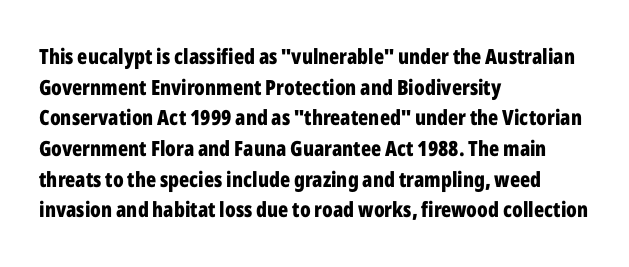
Glyph-to-glyph distance matches everyday printed text. If you drew a line through each stem, it would be perfectly vertical. Horizontal bands of white between lines are of average thickness. Type without underlining. The glyphs have the mass of a bold cut.
